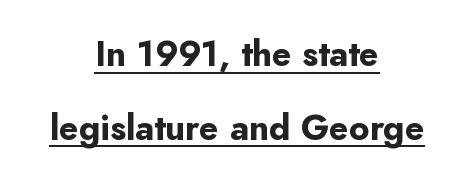
The line-height multiplier appears high, well above default. If you drew a line through each stem, it would be perfectly vertical. Each line of the rendering has a horizontal stroke beneath the glyphs. Standard letterfit; no display-style spreading of the glyphs.
